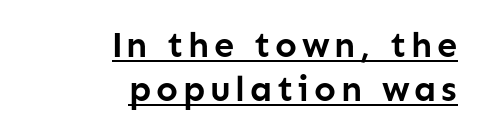
The face used here appears with an underline applied. The rendering shows plain stroke endings on the letterforms — a sans-serif design. Here the designer chose a conventional face with non-uniform glyph widths. The font's upright variant was chosen for this text.
